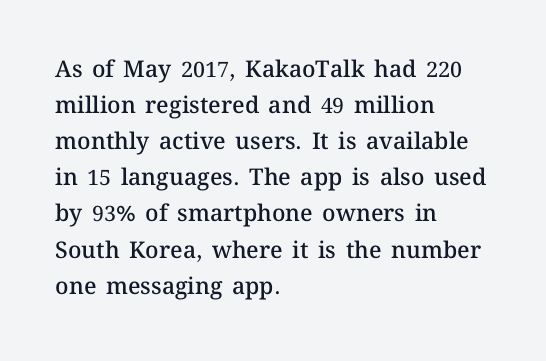
All the whitespace from short lines collects on the right. The space between consecutive lines is moderate. The type is set solid horizontally, with unmodified tracking. Does the lettering tilt? It doesn't — this is upright. Is the type bold? Partly — it's a semibold, heavier than regular but not fully bold.
